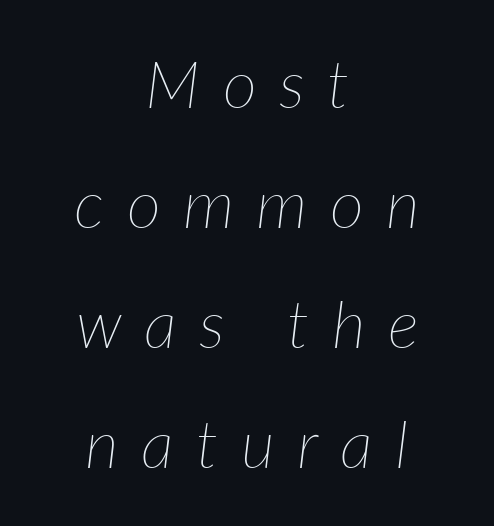
Q: Is the text bold? A: No.
Q: Is the text italic (slanted)? A: Yes, it leans right by about 7 degrees.
Q: Is the text underlined? A: No.
Q: How is the paragraph aligned? A: Centered.
Q: Is the spacing between letters normal or unusually wide? A: Unusually wide.
Q: Width (condensed, normal, or wide)? A: Normal.
Q: Stroke contrast? A: Low.
Q: x-height? A: Medium.
Q: Monospaced? A: No.
